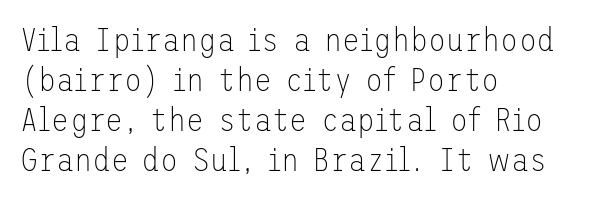
Q: Is the text bold? A: No.
Q: Is the text italic (slanted)? A: No, it is upright.
Q: Is the typeface a serif or a sans-serif typeface? A: Sans-serif.
Q: Is the text underlined? A: No.
Q: How is the paragraph aligned? A: Left-aligned.
Q: Is the spacing between letters normal or unusually wide? A: Normal.
Q: Width (condensed, normal, or wide)? A: Normal.
Q: Stroke contrast? A: Low.
Q: x-height? A: Medium.
